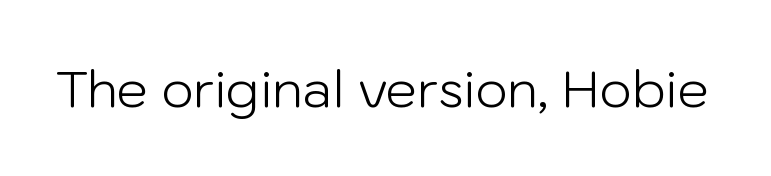
The image shows 50 px light sans-serif type, upright; set normal letter spacing, not underlined; low stroke contrast and a medium x-height.
